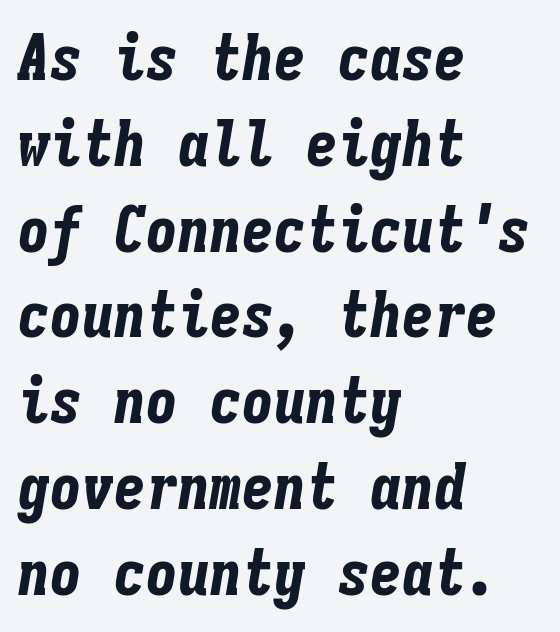
Q: Is the text bold? A: Yes.
Q: Is the text italic (slanted)? A: Yes, it leans right by about 9 degrees.
Q: Is the text underlined? A: No.
Q: How is the paragraph aligned? A: Left-aligned.
Q: Is the spacing between letters normal or unusually wide? A: Normal.
Q: Is the spacing between lines tight, normal or loose? A: Normal.
Q: Width (condensed, normal, or wide)? A: Condensed.
Q: Stroke contrast? A: Low.
Q: x-height? A: Medium.
Q: Monospaced? A: Yes.
